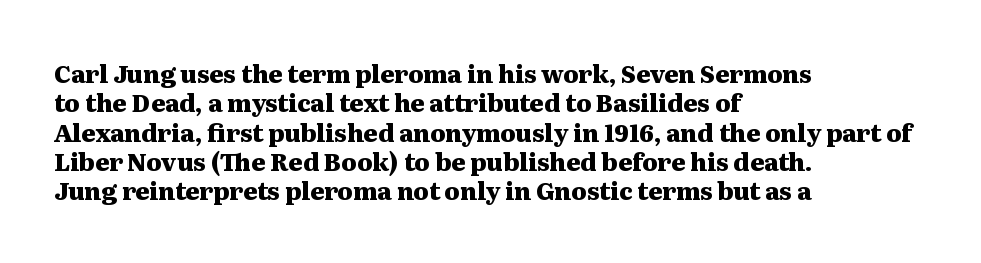
The image shows 24 px bold type, upright; set left-aligned, line spacing 1.22x, normal letter spacing, not underlined.
